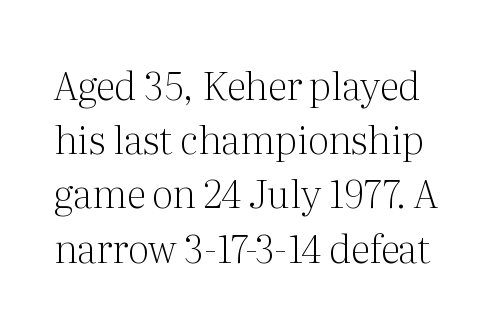
Q: Is the text bold? A: No.
Q: Is the text italic (slanted)? A: No, it is upright.
Q: Is the typeface a serif or a sans-serif typeface? A: Serif.
Q: Is the text underlined? A: No.
Q: Is the spacing between letters normal or unusually wide? A: Normal.
Q: Is the spacing between lines tight, normal or loose? A: Normal.
Q: Width (condensed, normal, or wide)? A: Normal.
Q: Stroke contrast? A: Medium.
Q: x-height? A: Medium.
Q: Monospaced? A: No.
